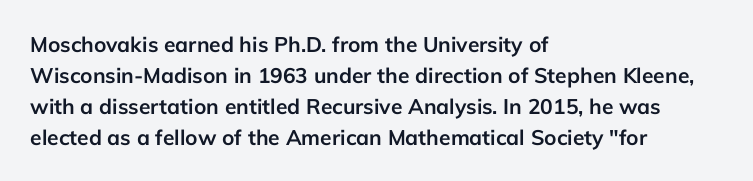
{"italic": "no", "bold": "yes", "underline": "no", "align": "left", "line_spacing": "normal", "line_spacing_ratio": 1.47, "letter_spacing": "normal", "letter_spacing_em": 0.0, "glyph_px": 21}
